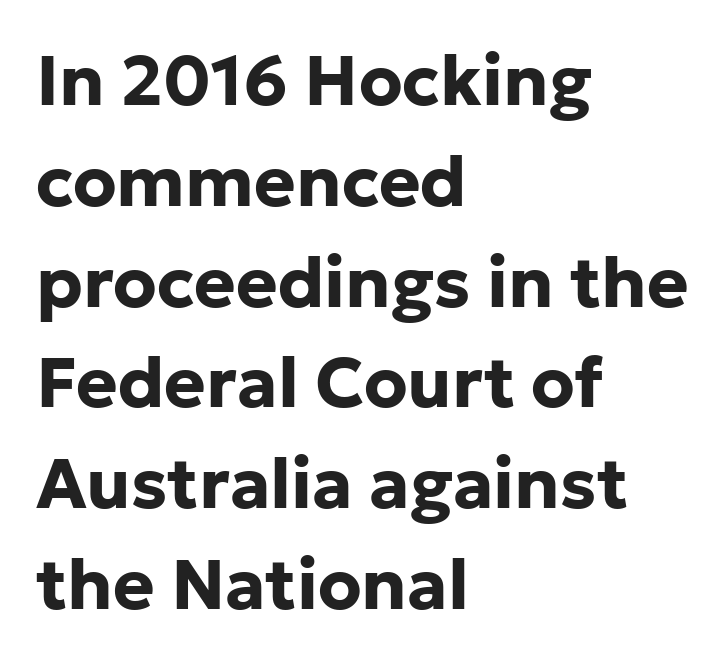
Q: Is the text bold? A: Yes.
Q: Is the text italic (slanted)? A: No, it is upright.
Q: Is the typeface a serif or a sans-serif typeface? A: Sans-serif.
Q: Is the text underlined? A: No.
Q: How is the paragraph aligned? A: Left-aligned.
Q: Is the spacing between letters normal or unusually wide? A: Normal.
Q: Is the spacing between lines tight, normal or loose? A: Normal.
Q: Width (condensed, normal, or wide)? A: Normal.
Q: Stroke contrast? A: Low.
Q: x-height? A: Medium.
Q: Monospaced? A: No.
